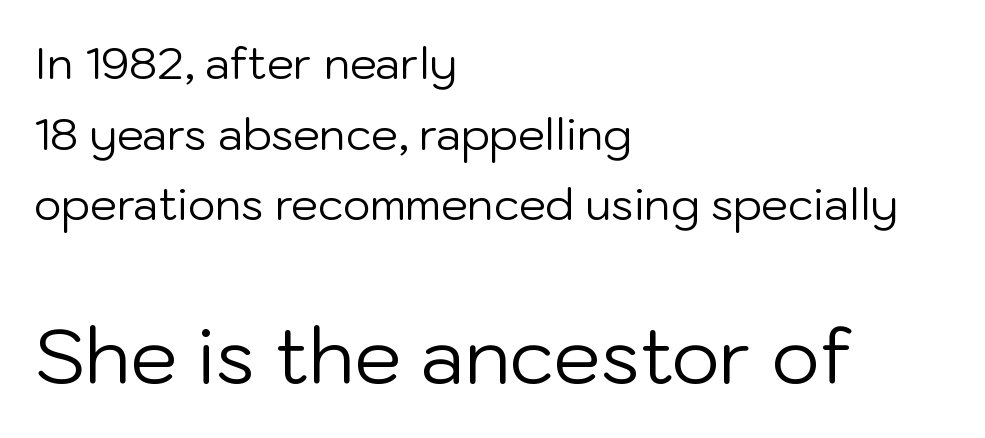
A typesetter would call this zero additional tracking. Posture: vertical. No chunkiness to these letters — they're not bold. Rows of type keep a routine distance in the vertical direction. Lines of text with bare space underneath. Size contrast runs from small at the top to large at the bottom.
